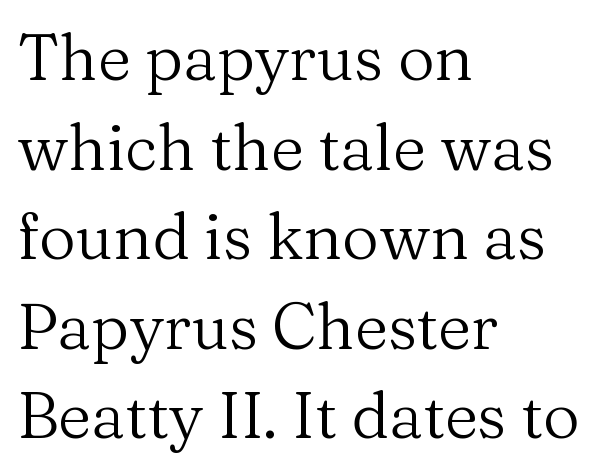
The image shows 64 px regular-weight serif type, upright; set left-aligned, normal line spacing (1.4x), normal letter spacing, not underlined; medium stroke contrast and a medium x-height.
